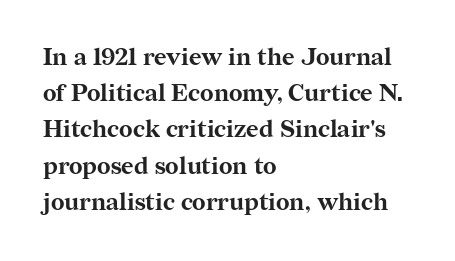
{"italic": "no", "bold": "yes", "underline": "no", "align": "left", "line_spacing": "normal", "line_spacing_ratio": 1.51, "letter_spacing": "normal", "letter_spacing_em": 0.0, "glyph_px": 24}
